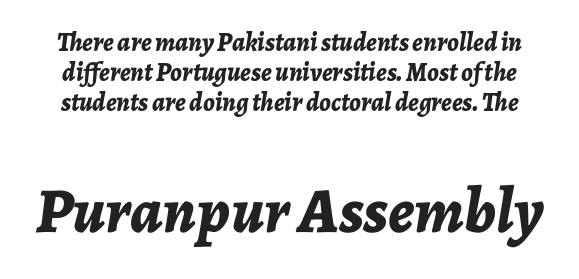
Scale increases going downward across the two blocks. The tracking reads as untouched default to a designer's eye. Just letters on the line, the space beneath them empty. Students, this is bold: see how much ink each stroke carries. Spacing verdict: proportional, widths tailored to each character.
